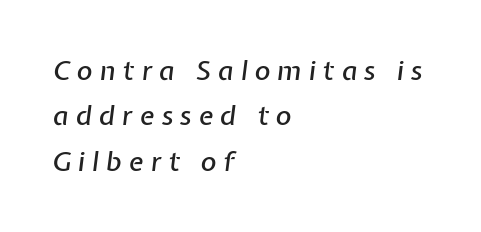
{"italic": "yes", "lean": "right", "slant_degrees": 7, "underline": "no", "align": "left", "line_spacing": "normal", "line_spacing_ratio": 1.68, "letter_spacing": "wide", "letter_spacing_em": 0.26, "glyph_px": 27}
